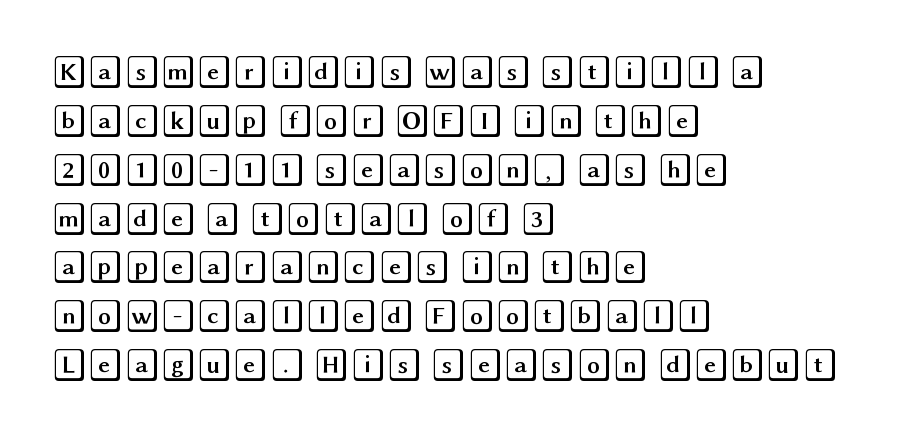
{"italic": "no", "width": "wide", "x_height": "large", "underline": "no", "align": "left", "line_spacing": "normal", "line_spacing_ratio": 1.48, "letter_spacing": "normal", "letter_spacing_em": 0.0, "glyph_px": 33}
